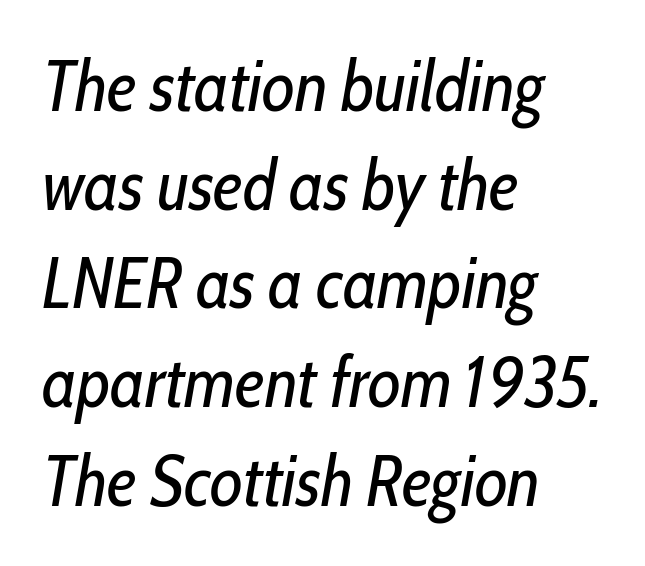
Q: Is the text bold? A: No.
Q: Is the text italic (slanted)? A: Yes, it leans right by about 10 degrees.
Q: Is the text underlined? A: No.
Q: How is the paragraph aligned? A: Left-aligned.
Q: Is the spacing between letters normal or unusually wide? A: Normal.
Q: Is the spacing between lines tight, normal or loose? A: Normal.
Q: Width (condensed, normal, or wide)? A: Condensed.
Q: Stroke contrast? A: Low.
Q: x-height? A: Medium.
Q: Monospaced? A: No.
